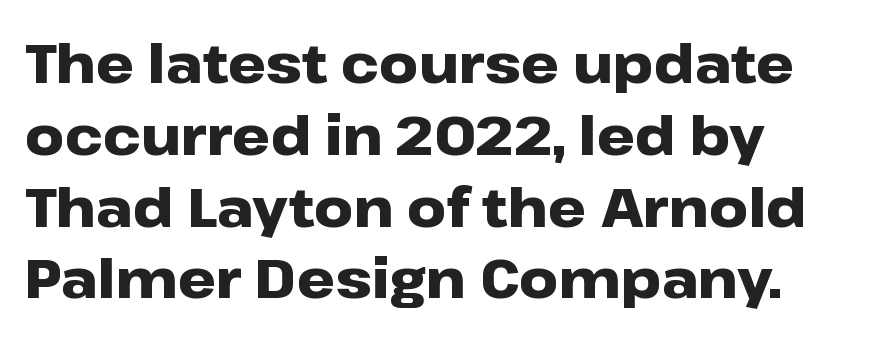
The image shows 54 px heavy, wide sans-serif type, upright; set left-aligned, normal line spacing (1.33x), normal letter spacing, not underlined; low stroke contrast and a medium x-height.
